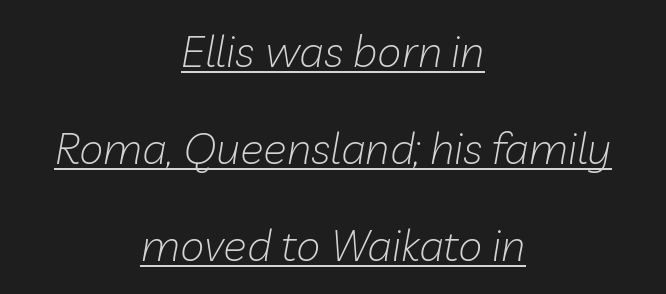
The lettering tilts uniformly, giving the passage an italic look. A centered setting, common on invitations and titles, is used for this passage. Counters stay open thanks to moderate or lighter strokes. The letters sit at their default tracking, neither squeezed nor spread. Every word sits above its own underline.
